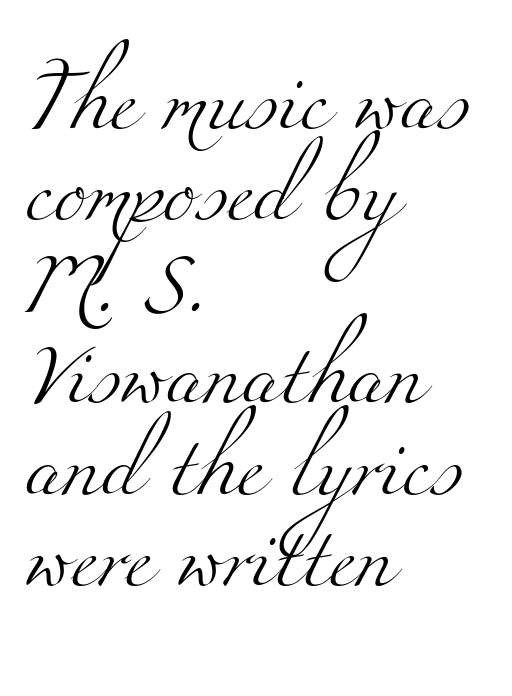
Q: Is the text bold? A: No.
Q: Is the text underlined? A: No.
Q: How is the paragraph aligned? A: Left-aligned.
Q: Is the spacing between letters normal or unusually wide? A: Normal.
Q: Is the spacing between lines tight, normal or loose? A: Normal.
Q: Width (condensed, normal, or wide)? A: Wide.
Q: Stroke contrast? A: Medium.
Q: x-height? A: Small.
Q: Monospaced? A: No.
